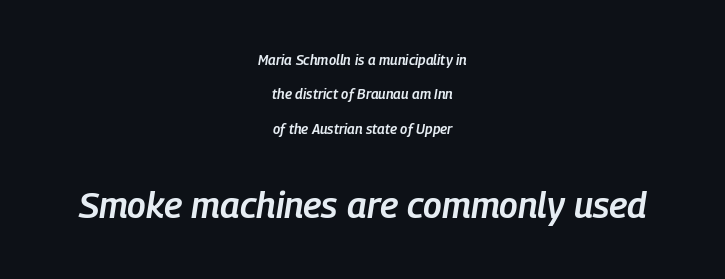
Q: Is the text bold? A: Semi-bold.
Q: Is the text italic (slanted)? A: Yes, it leans right by about 9 degrees.
Q: Is the text underlined? A: No.
Q: How is the paragraph aligned? A: Centered.
Q: Is the spacing between letters normal or unusually wide? A: Normal.
Q: Is the spacing between lines tight, normal or loose? A: Loose.
Q: Which block of text is set in a larger size, the first (top) or the second (bottom)? A: The second (bottom) one.
Q: Width (condensed, normal, or wide)? A: Condensed.
Q: Stroke contrast? A: Low.
Q: x-height? A: Medium.
Q: Monospaced? A: No.
